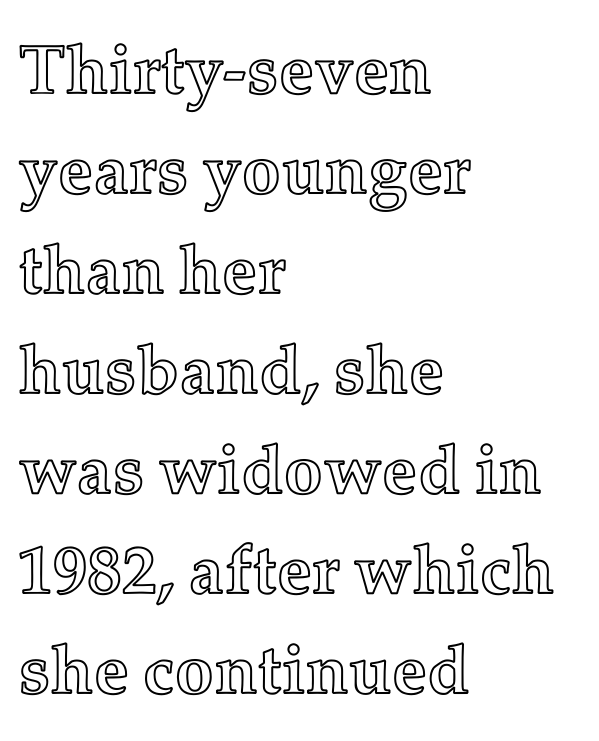
{"italic": "no", "width": "normal", "x_height": "medium", "monospaced": "no", "underline": "no", "align": "left", "line_spacing": "normal", "line_spacing_ratio": 1.45, "letter_spacing": "normal", "letter_spacing_em": 0.0, "glyph_px": 69}
